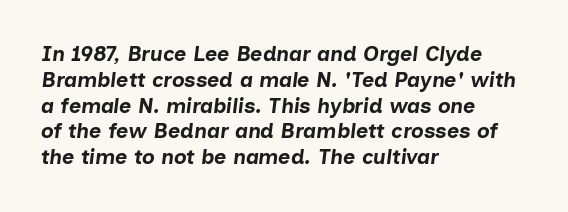
Q: Is the text bold? A: Yes.
Q: Is the text italic (slanted)? A: Yes, it leans right by about 7 degrees.
Q: Is the text underlined? A: No.
Q: How is the paragraph aligned? A: Left-aligned.
Q: Is the spacing between letters normal or unusually wide? A: Normal.
